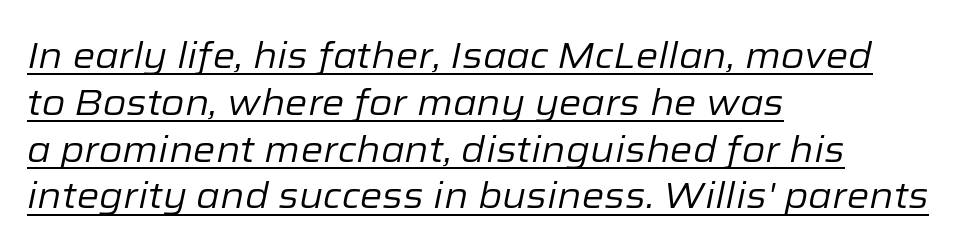
The image shows 36 px regular-weight type, italic (leaning right); set left-aligned, normal line spacing (1.3x), normal letter spacing, underlined; low stroke contrast and a medium x-height.
